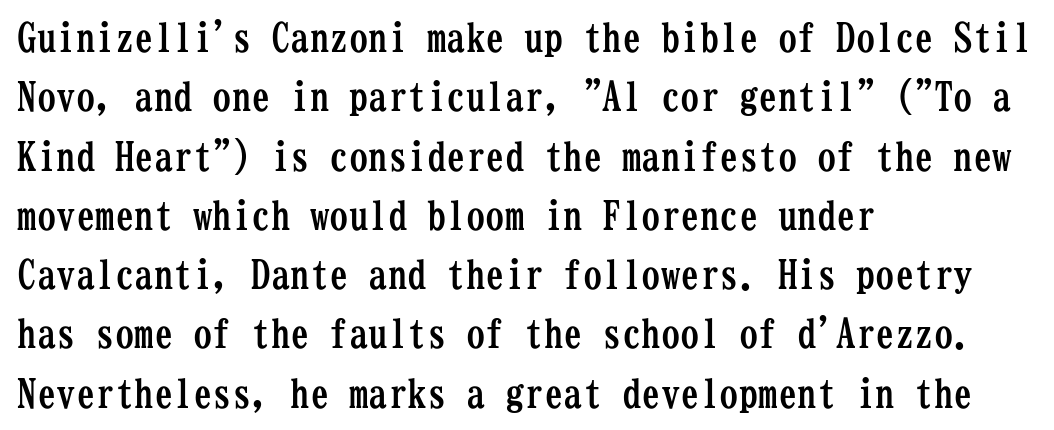
Is there much room between lines? A standard amount, neither cramped nor airy. The line texture is even and compact thanks to regular tracking. Looks like terminal output: every glyph gets an equal slot. Posture: upright roman. The passage shown is typeset with a serif family. Weight check: bold — yes, fully.
